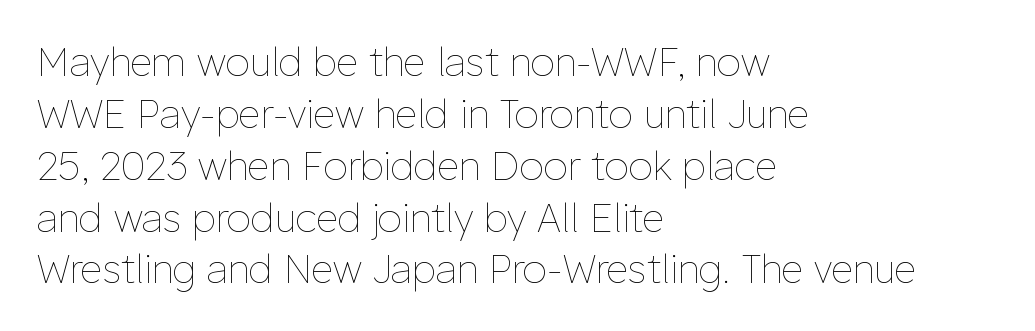
Q: Is the text bold? A: No.
Q: Is the text italic (slanted)? A: No, it is upright.
Q: Is the text underlined? A: No.
Q: How is the paragraph aligned? A: Left-aligned.
Q: Is the spacing between letters normal or unusually wide? A: Normal.
Q: Is the spacing between lines tight, normal or loose? A: Normal.
Q: Width (condensed, normal, or wide)? A: Normal.
Q: Stroke contrast? A: Low.
Q: x-height? A: Medium.
Q: Monospaced? A: No.
